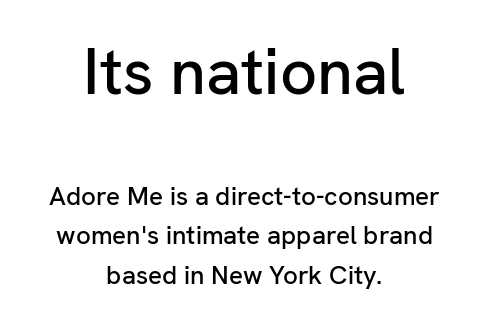
Size hierarchy here favors the leading block over the trailing one. Ordinary non-slanted type is in use. Proportional: the letters do not fall into vertical columns. This sample keeps an unexceptional amount of space between lines. Unmarked baselines from the first word to the last.
